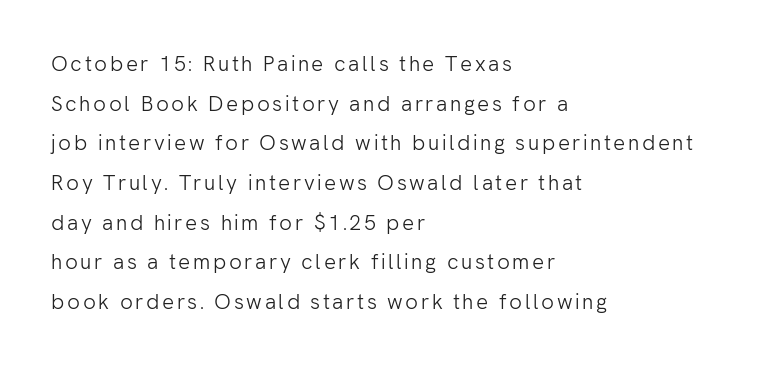
Q: Is the text bold? A: No.
Q: Is the text italic (slanted)? A: No, it is upright.
Q: Is the text underlined? A: No.
Q: How is the paragraph aligned? A: Left-aligned.
